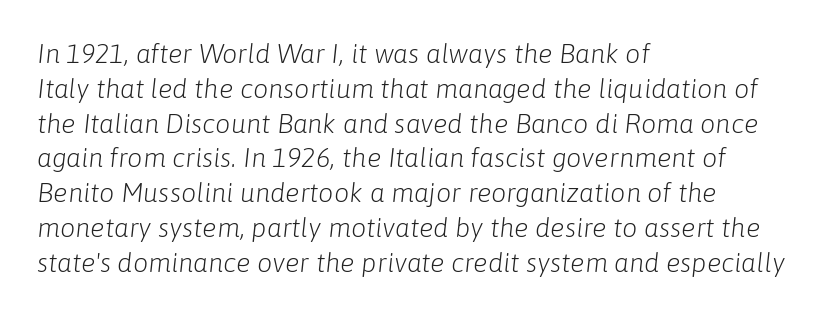
{"italic": "yes", "lean": "right", "slant_degrees": 6, "bold": "no", "underline": "no", "align": "left", "line_spacing": "normal", "line_spacing_ratio": 1.29, "letter_spacing": "normal", "letter_spacing_em": 0.0, "glyph_px": 27}
